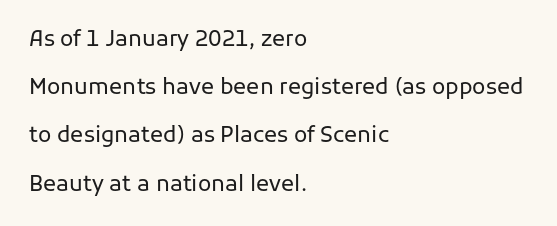
Rendered with straight, roman letterforms. The weight would be labelled regular, book, light, or lighter still. Characters follow at the spacing the type designer built in. Line beginnings align vertically; line endings do not. Type without underlining.
